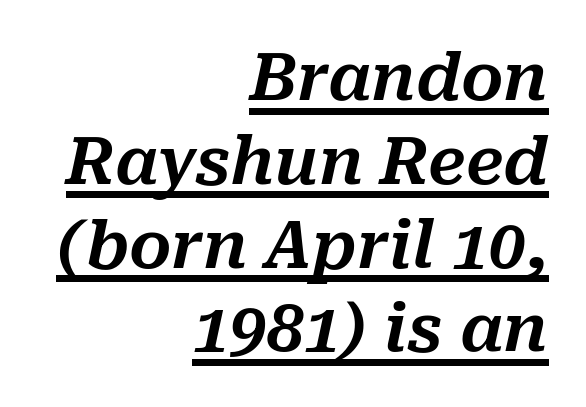
{"italic": "yes", "lean": "right", "slant_degrees": 10, "width": "normal", "stroke_contrast": "medium", "x_height": "medium", "monospaced": "no", "underline": "yes", "align": "right", "line_spacing": "normal", "line_spacing_ratio": 1.27, "letter_spacing": "normal", "letter_spacing_em": 0.0, "glyph_px": 66}
